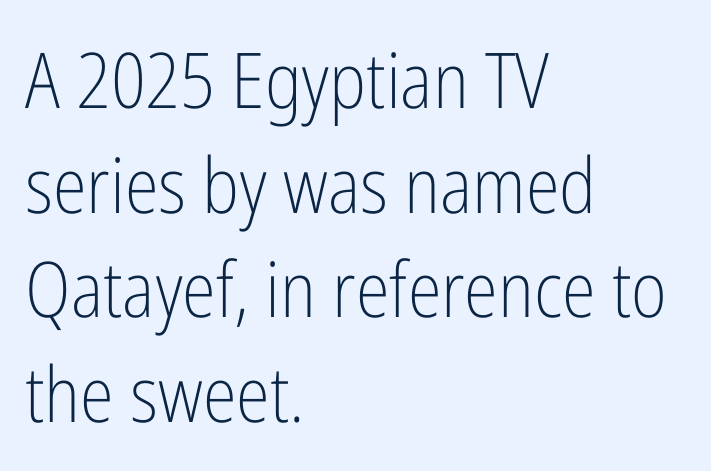
Proportional: the letters do not fall into vertical columns. No letter is thick-stroked: the sample isn't bold. The gaps between neighbouring characters are ordinary and unremarkable. Type style note: lacks serifs.
